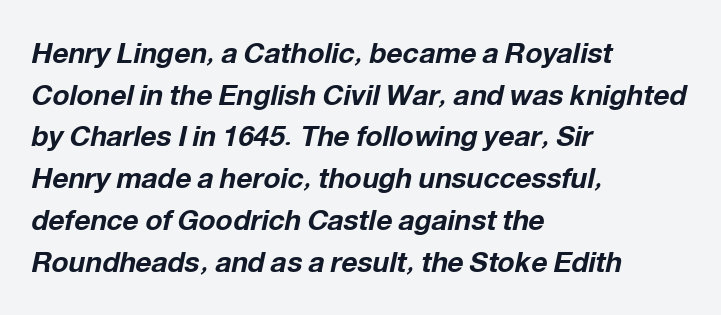
{"italic": "yes", "lean": "right", "slant_degrees": 12, "bold": "yes", "weight": "bold", "width": "normal", "stroke_contrast": "low", "x_height": "medium", "monospaced": "no", "underline": "no", "align": "left", "line_spacing": "normal", "line_spacing_ratio": 1.49, "letter_spacing": "normal", "letter_spacing_em": 0.0, "glyph_px": 28}
